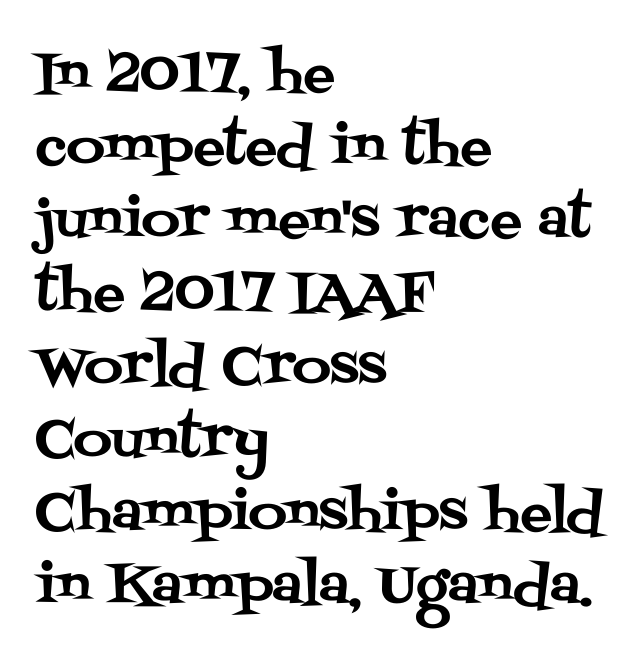
A student would call this left alignment; a typographer would say flush left, rag right. Quick note: not italic, upright. Spacing verdict: proportional, widths tailored to each character. How are the letters spaced? Ordinarily, with no added tracking. What's the leading like? Ordinary, nothing unusual.
